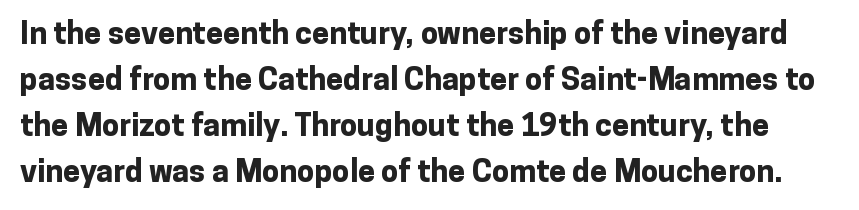
{"serif": "no", "italic": "no", "bold": "yes", "weight": "bold", "width": "normal", "stroke_contrast": "low", "x_height": "medium", "monospaced": "no", "underline": "no", "line_spacing": "normal", "line_spacing_ratio": 1.48, "letter_spacing": "normal", "letter_spacing_em": 0.0, "glyph_px": 31}
